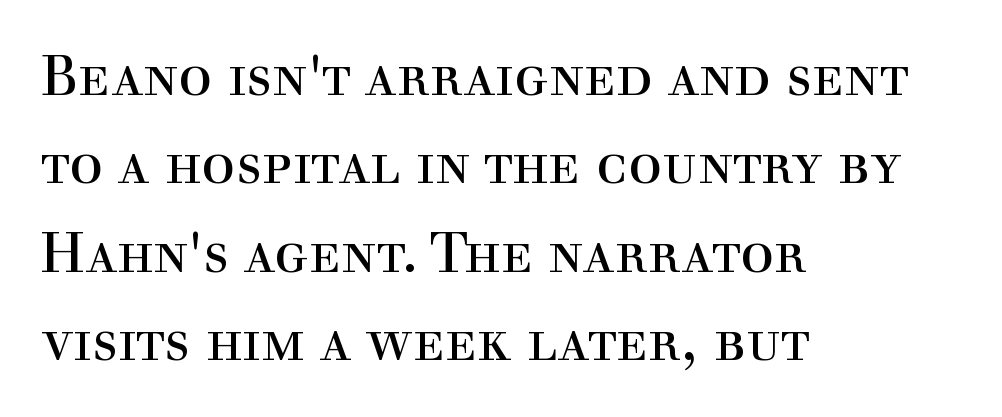
Q: Is the text bold? A: No.
Q: Is the text italic (slanted)? A: No, it is upright.
Q: Is the typeface a serif or a sans-serif typeface? A: Serif.
Q: Is the text underlined? A: No.
Q: How is the paragraph aligned? A: Left-aligned.
Q: Is the spacing between letters normal or unusually wide? A: Normal.
Q: Is the spacing between lines tight, normal or loose? A: Normal.
Q: Width (condensed, normal, or wide)? A: Normal.
Q: x-height? A: Medium.
Q: Monospaced? A: No.
